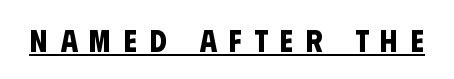
Spacing verdict: proportional, widths tailored to each character. Examine the stroke ends and you'll find no serifs. Letter spacing: wide. Heavy-handed strokes throughout: this text is bold. The lettering is marked with a stroke running underneath it.
